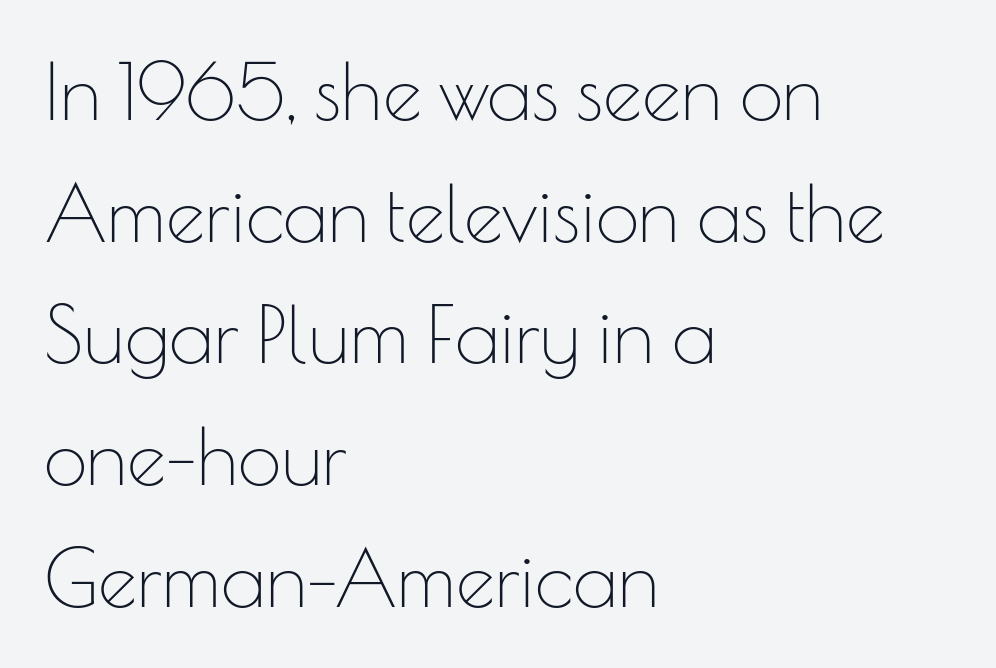
{"serif": "no", "italic": "no", "bold": "no", "weight": "thin", "width": "normal", "stroke_contrast": "low", "x_height": "small", "monospaced": "no", "underline": "no", "align": "left", "line_spacing": "normal", "line_spacing_ratio": 1.56, "letter_spacing": "normal", "letter_spacing_em": 0.0, "glyph_px": 78}
